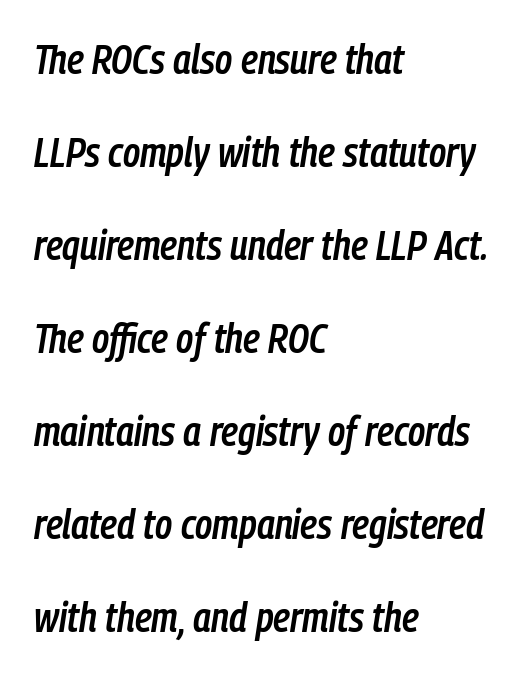
The image shows 41 px semibold, condensed type, italic (leaning right); set left-aligned, loose line spacing (2.27x), normal letter spacing, not underlined; low stroke contrast and a medium x-height.
